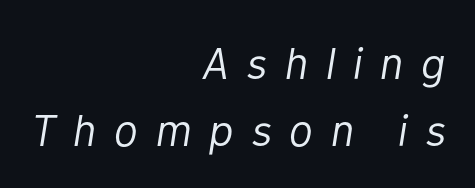
The image shows 45 px light type, italic (leaning right); set right-aligned, normal line spacing (1.5x), unusually wide letter spacing (+0.39 em), not underlined; low stroke contrast and a medium x-height.
